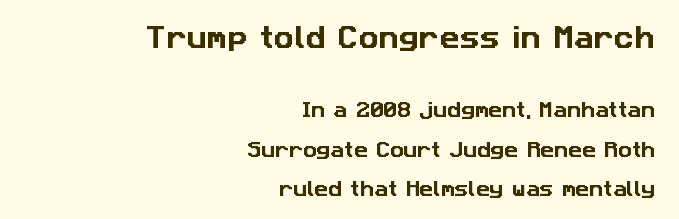
The image shows 25 px text type; set right-aligned, loose line spacing (2.3x), normal letter spacing, not underlined; the first (top) block is 1.47x larger.
